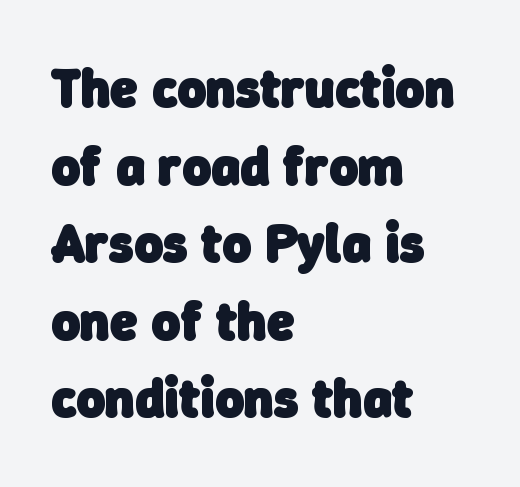
Grotesque or geometric, the face here clearly has no serifs. Summary of weight: heavy, a full bold. Here the designer chose a conventional face with non-uniform glyph widths. Compared with a centered layout, this one pins lines to the left instead.
